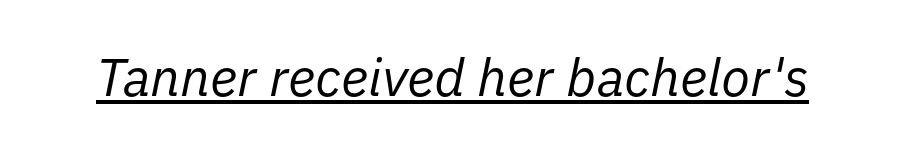
The passage shown is typed in a proportional face where columns would drift. Is the stroke heavy? The answer is a plain regular-or-lighter. The type is set solid horizontally, with unmodified tracking. Does the lettering tilt? It does — this is italic. Caption: lettering with a line underneath.
